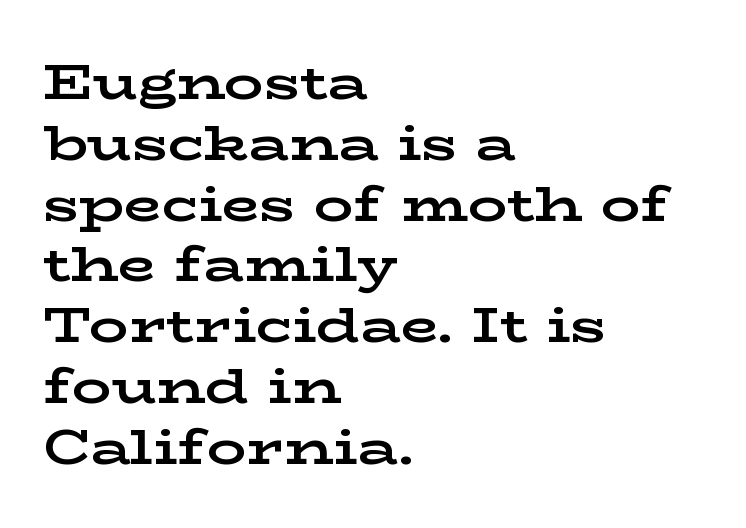
{"serif": "yes", "italic": "no", "bold": "yes", "weight": "bold", "width": "wide", "stroke_contrast": "low", "x_height": "medium", "monospaced": "no", "underline": "no", "align": "left", "line_spacing_ratio": 1.24, "letter_spacing": "normal", "letter_spacing_em": 0.0, "glyph_px": 49}
